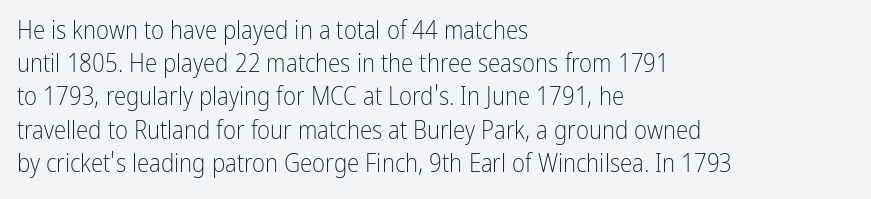
The image shows 25 px text type, upright; set left-aligned, normal line spacing (1.33x), normal letter spacing, not underlined.
